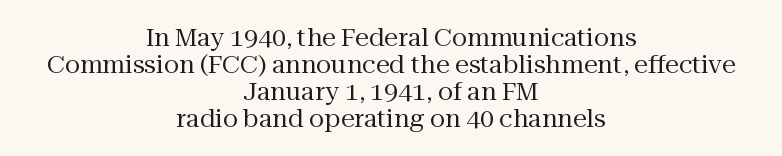
Is the letter spacing exaggerated? No — it looks like the ordinary default. Check the space under the baseline: it is left empty. This is the regular roman posture of the typeface. The rag falls on both sides of this text block equally.
